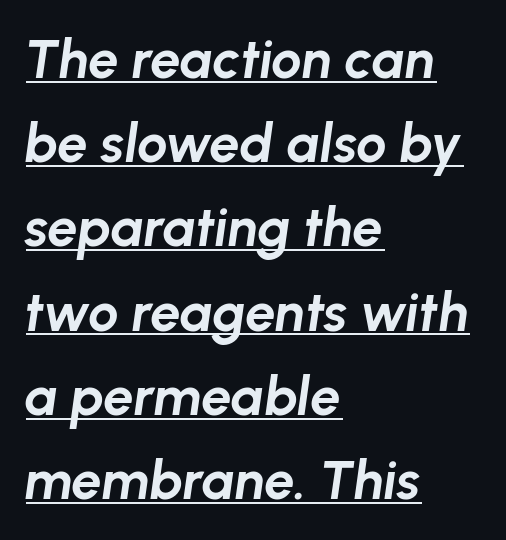
{"italic": "yes", "lean": "right", "slant_degrees": 8, "bold": "yes", "weight": "bold", "width": "normal", "stroke_contrast": "low", "x_height": "medium", "monospaced": "no", "underline": "yes", "align": "left", "line_spacing": "normal", "line_spacing_ratio": 1.56, "letter_spacing": "normal", "letter_spacing_em": 0.0, "glyph_px": 54}
